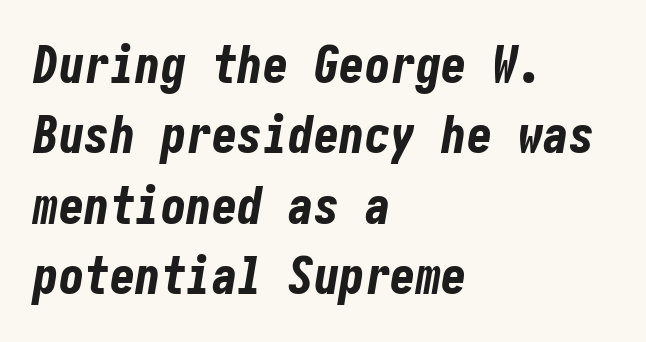
Visually the block forms a straight wall on the left and a jagged coastline on the right. How heavy is the stroke? Heavy — this is a bold. Here the glyphs are tracked normally, forming tight word shapes. Type without underlining. A typesetter would call this leading conventional body-copy spacing. Characters are canted at an angle relative to the baseline's perpendicular.
